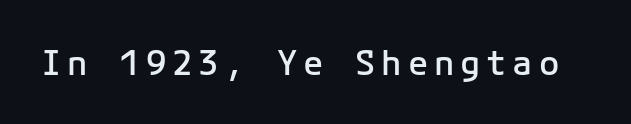
{"serif": "no", "italic": "no", "bold": "semi", "weight": "semibold", "width": "normal", "stroke_contrast": "low", "x_height": "medium", "underline": "no", "glyph_px": 34}
